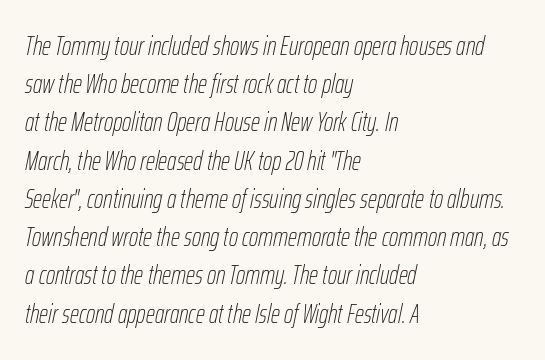
The image shows 26 px text type, italic (leaning right); set left-aligned, normal line spacing (1.47x), normal letter spacing, not underlined.
